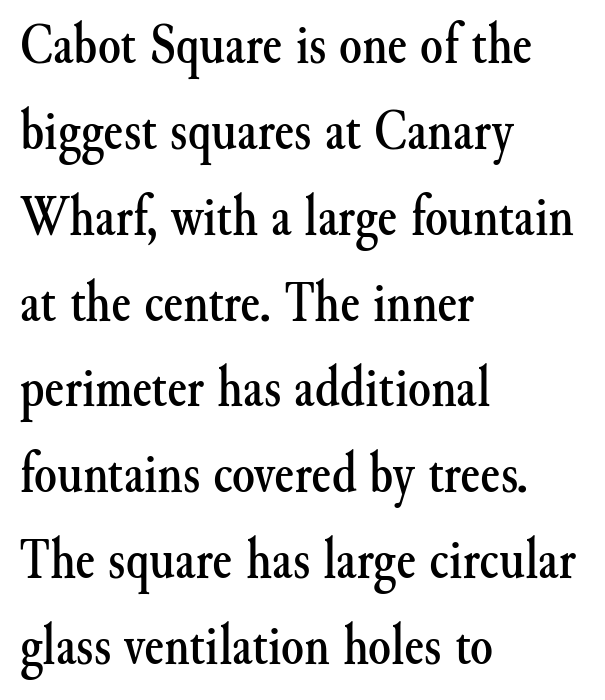
The lines are quadded left. The area under the type is left untouched. Every stem runs plumb, perpendicular to the baseline. You can tell from the footed stems that serif type was used. A normal amount of white space separates one row of letters from the next. You could not count columns in this text — the font is proportionally spaced.
